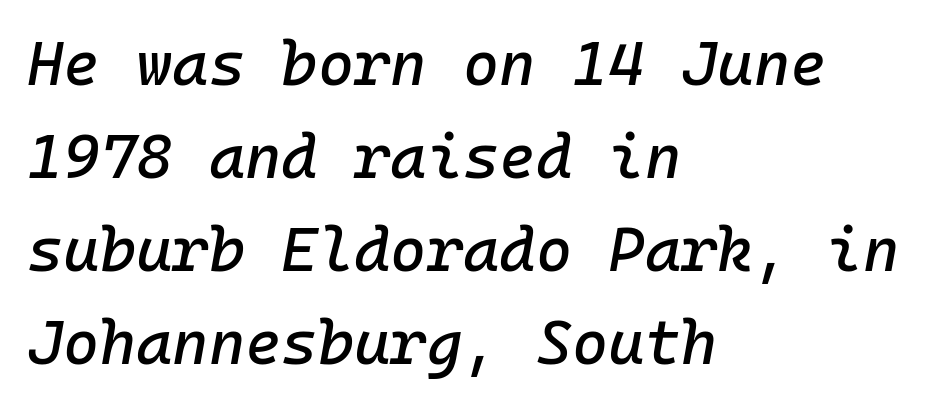
Q: Is the text italic (slanted)? A: Yes, it leans right by about 10 degrees.
Q: Is the text underlined? A: No.
Q: How is the paragraph aligned? A: Left-aligned.
Q: Is the spacing between letters normal or unusually wide? A: Normal.
Q: Is the spacing between lines tight, normal or loose? A: Normal.
Q: Width (condensed, normal, or wide)? A: Normal.
Q: Stroke contrast? A: Low.
Q: x-height? A: Medium.
Q: Monospaced? A: Yes.
